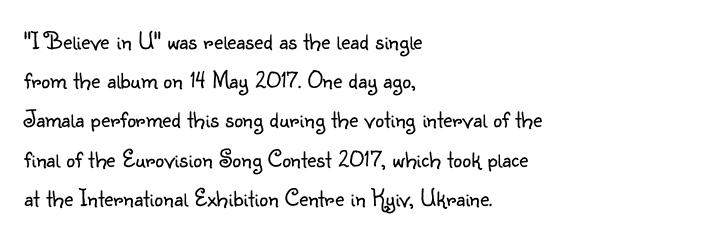
Is this a heavy cut? Hardly; it is regular or lighter. In CSS terms this would be text-align: left. Words appear dense and cohesive because spacing is normal. The gap between lines stays unmarked. Reading down the column, the eye jumps a familiar distance to each next line. This is roman type, the default non-slanted kind.
